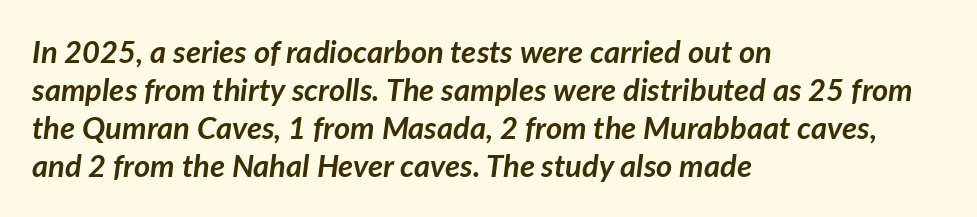
The image shows 31 px semibold type, italic (leaning right); set left-aligned, line spacing 1.23x, normal letter spacing, not underlined; low stroke contrast and a medium x-height.
